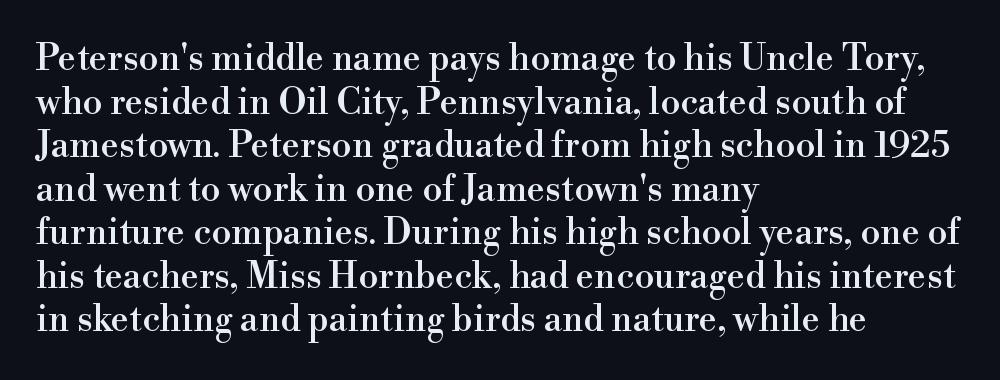
The image shows 36 px serif type, upright; set left-aligned, line spacing 1.21x, normal letter spacing, not underlined; a small x-height.
